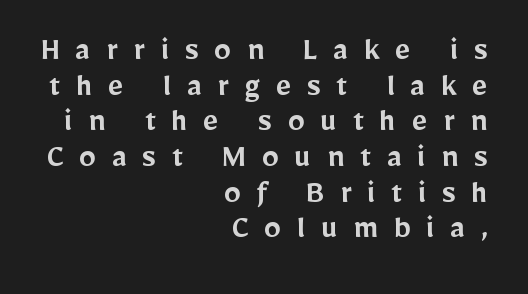
Any mark beneath the type? The region is blank. A typesetter would label this face a sans. A somewhat darkened texture: the type is semibold rather than bold. Reading down the column, the eye jumps only a short way to each next line. These lines stack with their right ends in a neat column. Character widths vary here, with narrow letters taking less room than wide ones.
